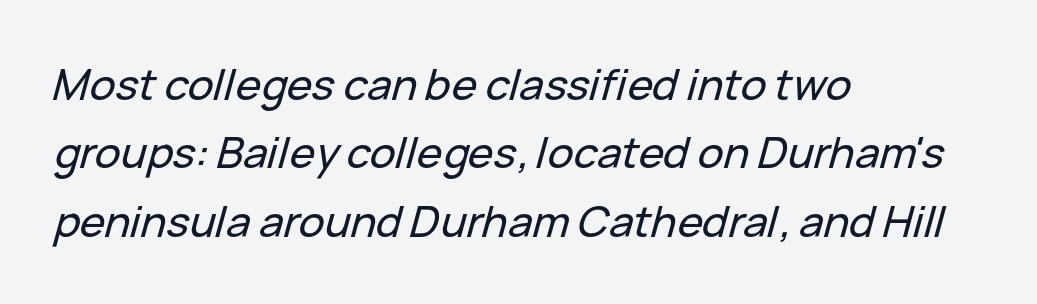
The image shows 43 px text type, italic (leaning right); set left-aligned, normal line spacing (1.59x), normal letter spacing, not underlined; low stroke contrast and a medium x-height.
